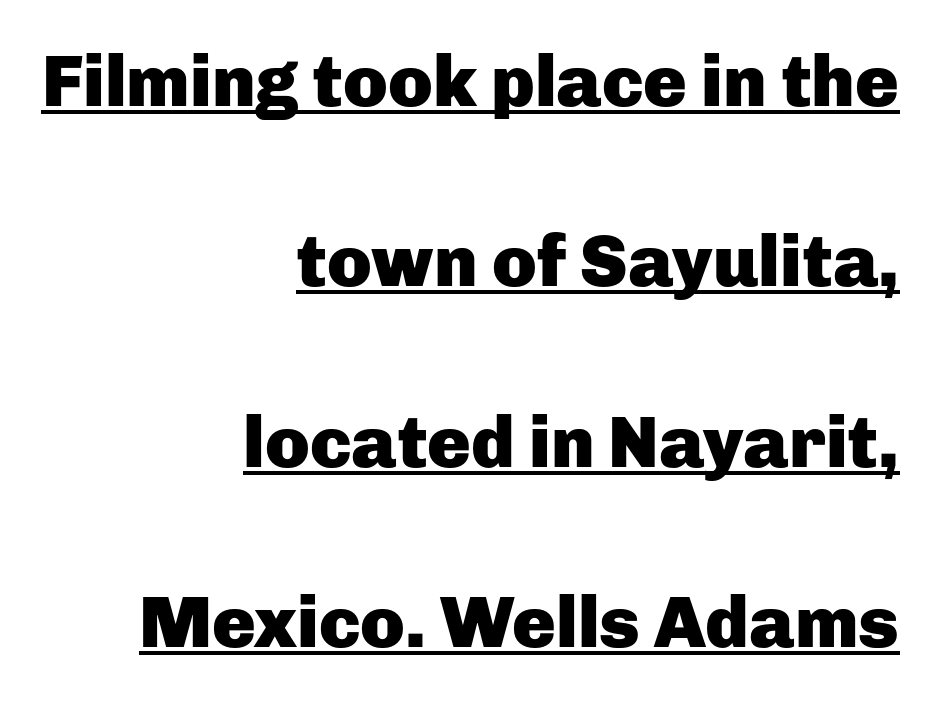
You can see a thin bar hugging the bottom of the glyphs. If you measured baseline to baseline, you'd find a long distance. Unlike italic type, these characters show no tilt at all. Words appear dense and cohesive because spacing is normal.
